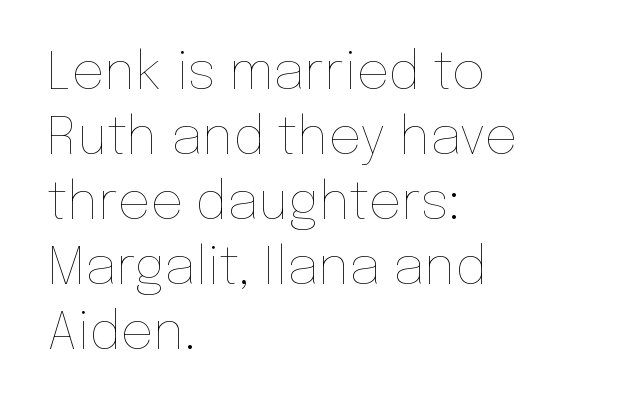
{"italic": "no", "bold": "no", "weight": "thin", "width": "normal", "stroke_contrast": "low", "x_height": "medium", "monospaced": "no", "underline": "no", "align": "left", "line_spacing": "normal", "line_spacing_ratio": 1.25, "letter_spacing": "normal", "letter_spacing_em": 0.0, "glyph_px": 52}
